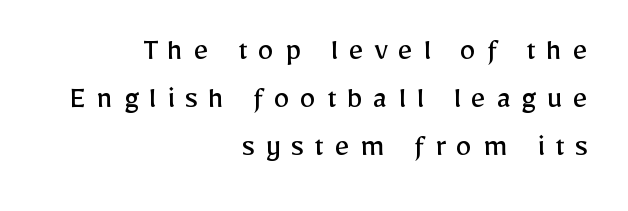
Right-aligned paragraph, ragged on the left. These glyphs show unthickened strokes, regular width or finer. The passage shown is typeset with a sans-serif family. Ascenders rise straight up at ninety degrees. The passage shown is typed in a proportional face where columns would drift.
